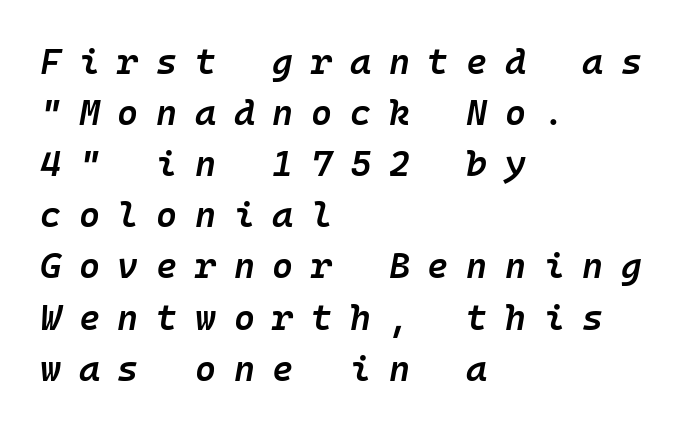
Q: Is the text bold? A: Semi-bold.
Q: Is the text italic (slanted)? A: Yes, it leans right by about 10 degrees.
Q: Is the text underlined? A: No.
Q: How is the paragraph aligned? A: Left-aligned.
Q: Is the spacing between letters normal or unusually wide? A: Unusually wide.
Q: Is the spacing between lines tight, normal or loose? A: Normal.
Q: Width (condensed, normal, or wide)? A: Normal.
Q: Stroke contrast? A: Low.
Q: x-height? A: Medium.
Q: Monospaced? A: Yes.
